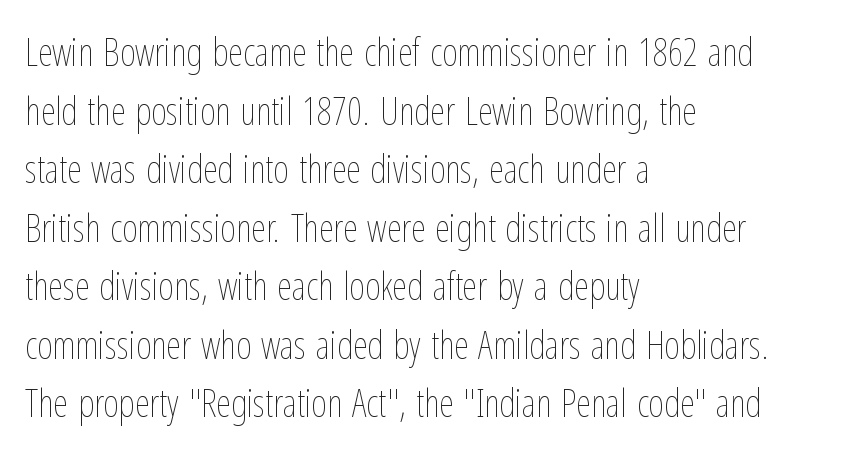
Q: Is the text bold? A: No.
Q: Is the text italic (slanted)? A: No, it is upright.
Q: Is the text underlined? A: No.
Q: How is the paragraph aligned? A: Left-aligned.
Q: Is the spacing between letters normal or unusually wide? A: Normal.
Q: Is the spacing between lines tight, normal or loose? A: Normal.
Q: Width (condensed, normal, or wide)? A: Condensed.
Q: Stroke contrast? A: Low.
Q: x-height? A: Medium.
Q: Monospaced? A: No.
